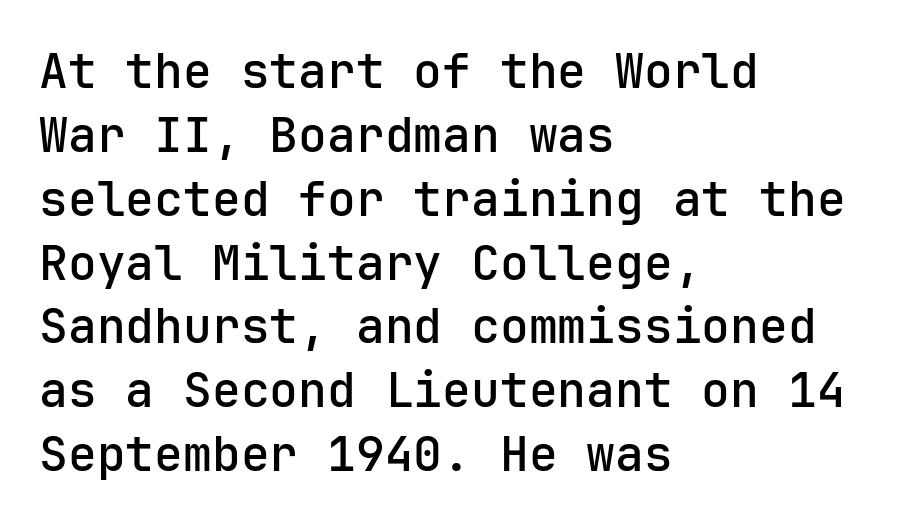
Q: Is the text italic (slanted)? A: No, it is upright.
Q: Is the typeface a serif or a sans-serif typeface? A: Sans-serif.
Q: Is the text underlined? A: No.
Q: How is the paragraph aligned? A: Left-aligned.
Q: Is the spacing between letters normal or unusually wide? A: Normal.
Q: Is the spacing between lines tight, normal or loose? A: Normal.
Q: Width (condensed, normal, or wide)? A: Normal.
Q: Stroke contrast? A: Low.
Q: x-height? A: Medium.
Q: Monospaced? A: Yes.
